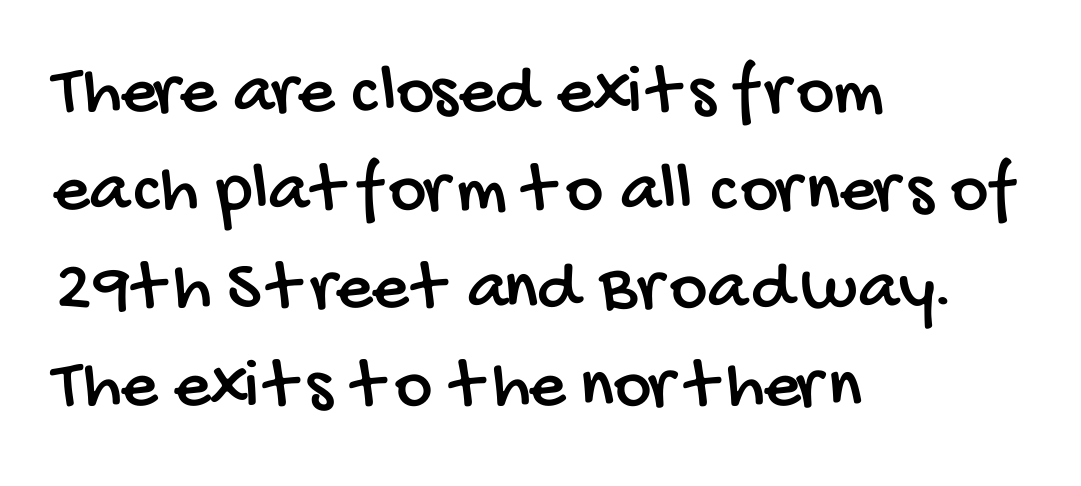
{"serif": "no", "width": "condensed", "stroke_contrast": "low", "x_height": "large", "monospaced": "no", "underline": "no", "align": "left", "line_spacing": "normal", "line_spacing_ratio": 1.36, "letter_spacing": "normal", "letter_spacing_em": 0.0, "glyph_px": 72}
